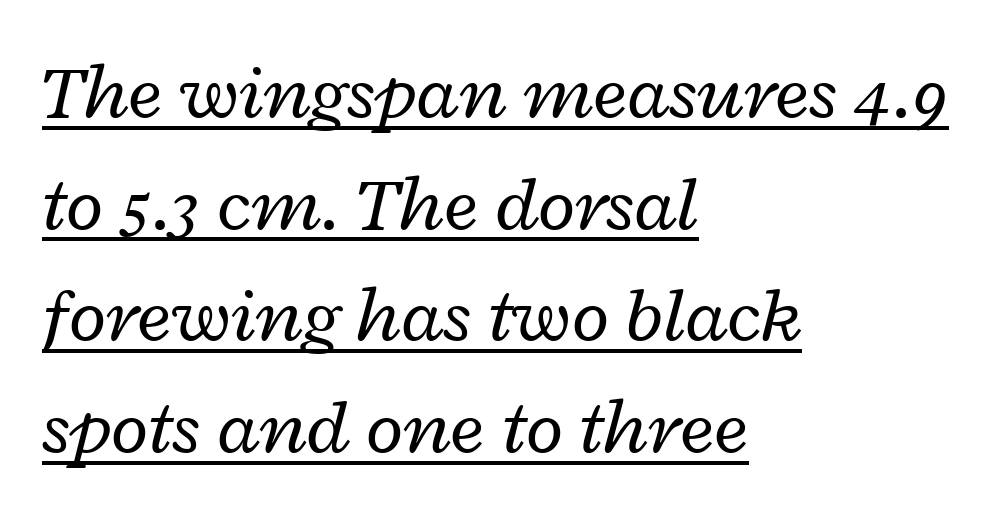
Do the characters align in a grid? No, the font is proportional. On a weight scale, this lands at 450 or below. The leading is moderate, giving the passage an even texture. This sample carries an underscore along the baseline area. Leftover space on each line is placed entirely after the last word.
